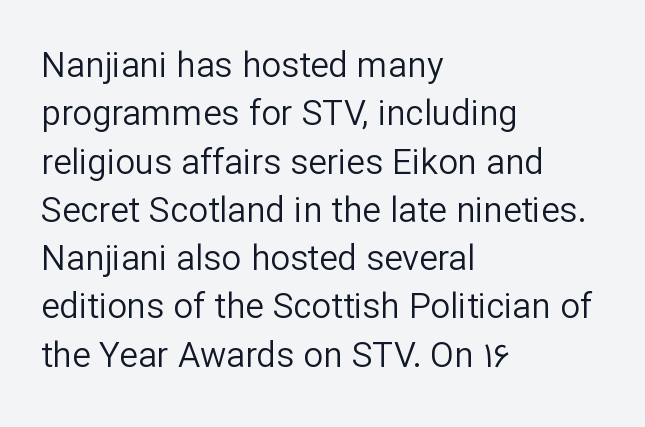
The image shows 35 px regular-weight sans-serif type, upright; set left-aligned, normal line spacing (1.38x), normal letter spacing, not underlined; low stroke contrast and a medium x-height.
